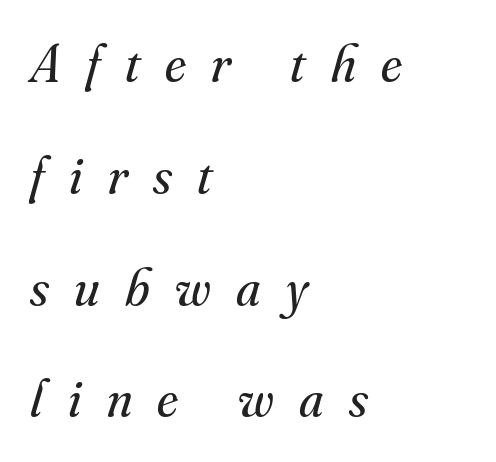
The image shows 53 px regular-weight serif type, italic (leaning right); set left-aligned, loose line spacing (2.11x), unusually wide letter spacing (+0.48 em), not underlined; medium stroke contrast and a small x-height.
